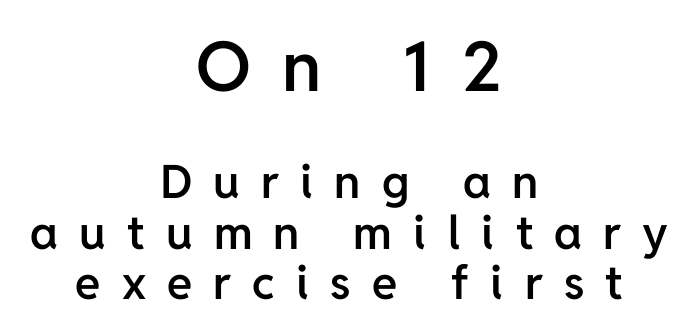
{"serif": "no", "italic": "no", "bold": "semi", "weight": "semibold", "width": "normal", "stroke_contrast": "low", "x_height": "medium", "monospaced": "no", "underline": "no", "align": "center", "line_spacing": "tight", "line_spacing_ratio": 1.09, "letter_spacing": "wide", "letter_spacing_em": 0.46, "larger_block": "first", "size_ratio": 1.5, "glyph_px": 69}
